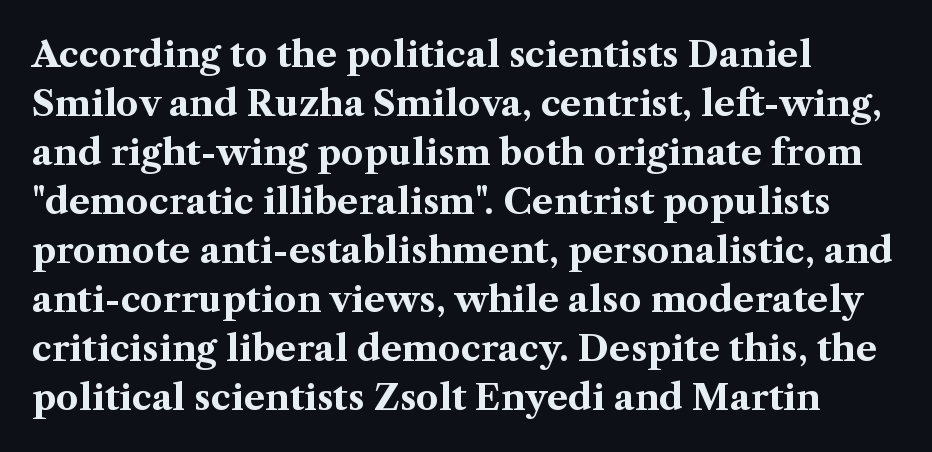
{"serif": "yes", "italic": "no", "bold": "yes", "weight": "bold", "width": "normal", "stroke_contrast": "medium", "x_height": "medium", "monospaced": "no", "underline": "no", "align": "left", "line_spacing": "normal", "line_spacing_ratio": 1.36, "letter_spacing": "normal", "letter_spacing_em": 0.0, "glyph_px": 36}
